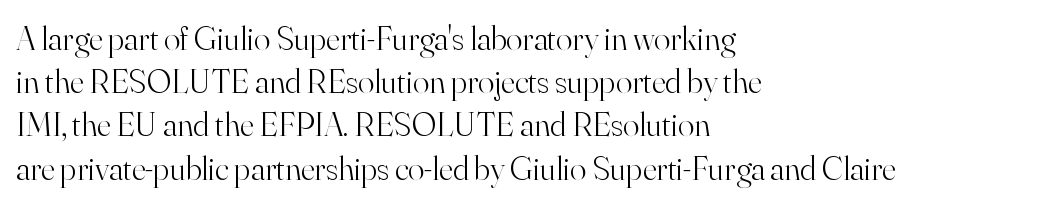
The axis of the letterforms is exactly vertical. Stems and bowls with no extra thickness — not bold. Here the designer chose a conventional face with non-uniform glyph widths. Examine the stroke ends and you'll spot serifs. Descenders are the only things crossing below the line. Regular leading.
